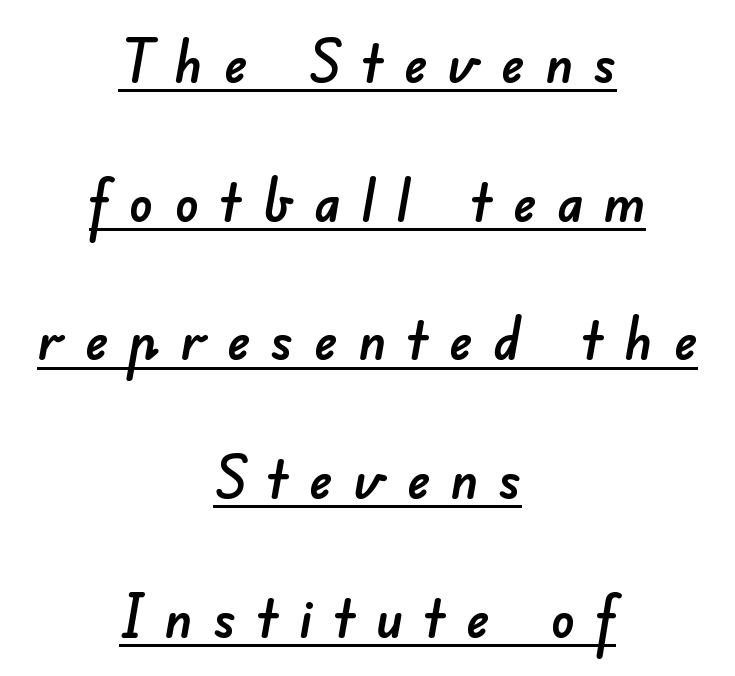
Q: Is the typeface a serif or a sans-serif typeface? A: Sans-serif.
Q: Is the text underlined? A: Yes.
Q: How is the paragraph aligned? A: Centered.
Q: Is the spacing between letters normal or unusually wide? A: Unusually wide.
Q: Is the spacing between lines tight, normal or loose? A: Loose.
Q: Width (condensed, normal, or wide)? A: Normal.
Q: Stroke contrast? A: Low.
Q: x-height? A: Small.
Q: Monospaced? A: No.
